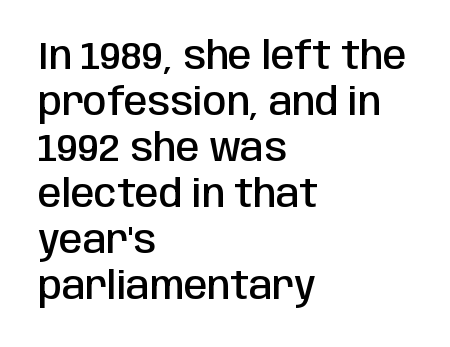
The image shows 38 px semibold, condensed sans-serif type, upright; set left-aligned, line spacing 1.21x, normal letter spacing, not underlined; low stroke contrast and a large x-height.
